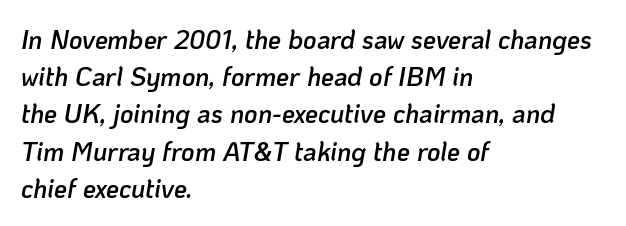
{"italic": "yes", "lean": "right", "slant_degrees": 10, "bold": "semi", "underline": "no", "align": "left", "line_spacing": "normal", "line_spacing_ratio": 1.43, "letter_spacing": "normal", "letter_spacing_em": 0.0, "glyph_px": 26}
